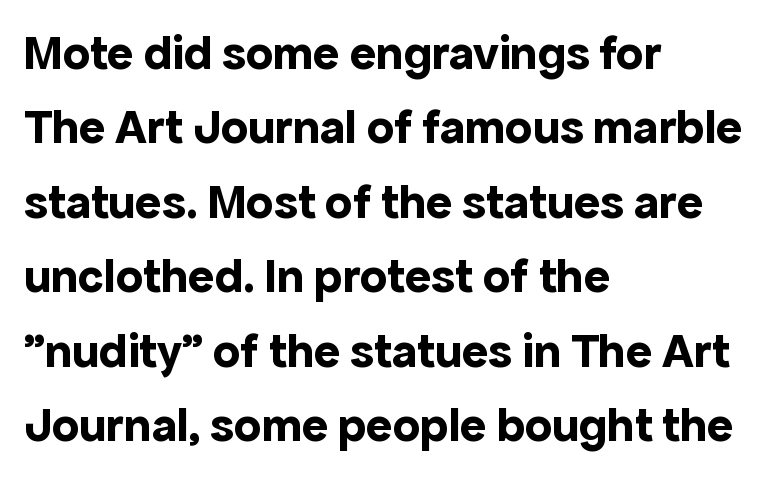
Q: Is the text bold? A: Yes.
Q: Is the text italic (slanted)? A: No, it is upright.
Q: Is the typeface a serif or a sans-serif typeface? A: Sans-serif.
Q: Is the text underlined? A: No.
Q: How is the paragraph aligned? A: Left-aligned.
Q: Is the spacing between letters normal or unusually wide? A: Normal.
Q: Is the spacing between lines tight, normal or loose? A: Normal.
Q: Width (condensed, normal, or wide)? A: Normal.
Q: x-height? A: Medium.
Q: Monospaced? A: No.
